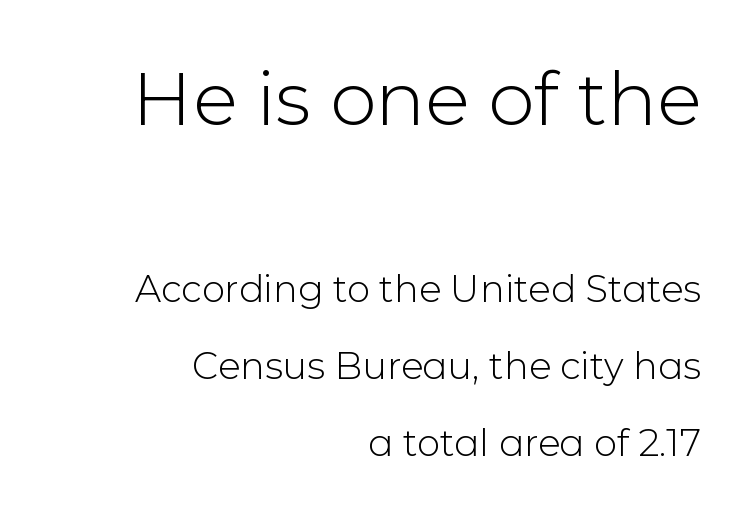
{"serif": "no", "italic": "no", "bold": "no", "weight": "light", "width": "normal", "stroke_contrast": "low", "x_height": "medium", "monospaced": "no", "underline": "no", "align": "right", "line_spacing": "loose", "line_spacing_ratio": 2.08, "letter_spacing": "normal", "letter_spacing_em": 0.0, "larger_block": "first", "size_ratio": 2.0, "glyph_px": 74}
